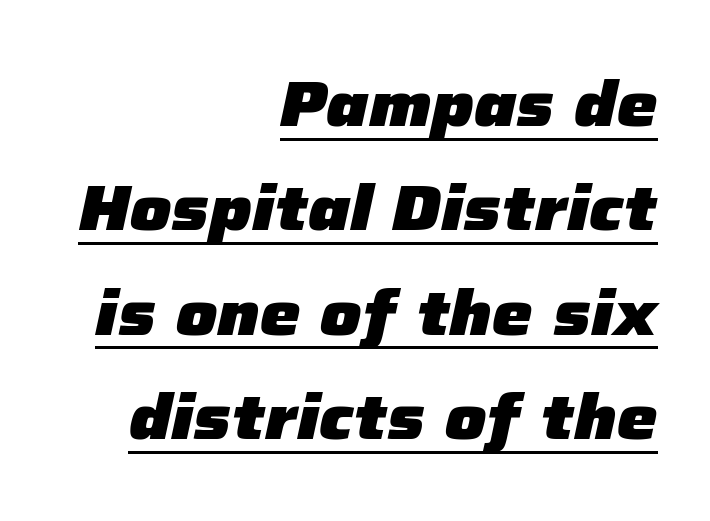
Q: Is the text bold? A: Yes.
Q: Is the text italic (slanted)? A: Yes, it leans right by about 12 degrees.
Q: Is the text underlined? A: Yes.
Q: How is the paragraph aligned? A: Right-aligned.
Q: Is the spacing between letters normal or unusually wide? A: Normal.
Q: Is the spacing between lines tight, normal or loose? A: Normal.
Q: Width (condensed, normal, or wide)? A: Normal.
Q: Stroke contrast? A: Low.
Q: x-height? A: Medium.
Q: Monospaced? A: No.
